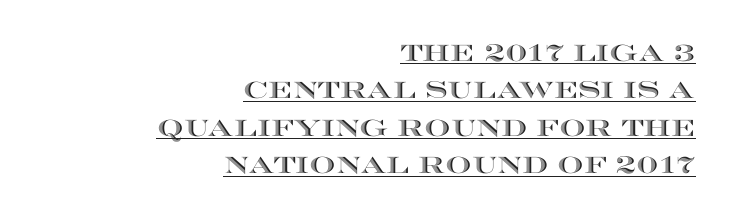
The image shows 23 px text type, upright; set right-aligned, normal line spacing (1.63x), normal letter spacing, underlined.
